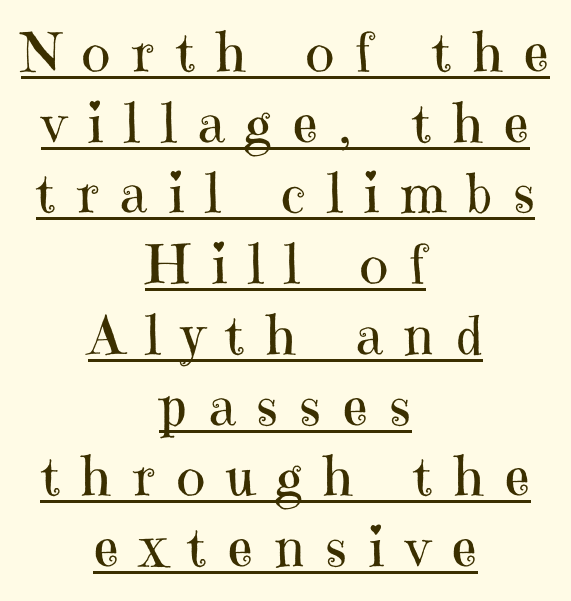
{"serif": "yes", "italic": "no", "bold": "no", "weight": "regular", "width": "normal", "stroke_contrast": "high", "x_height": "medium", "monospaced": "no", "underline": "yes", "align": "center", "line_spacing": "normal", "line_spacing_ratio": 1.31, "letter_spacing": "wide", "letter_spacing_em": 0.41, "glyph_px": 54}
